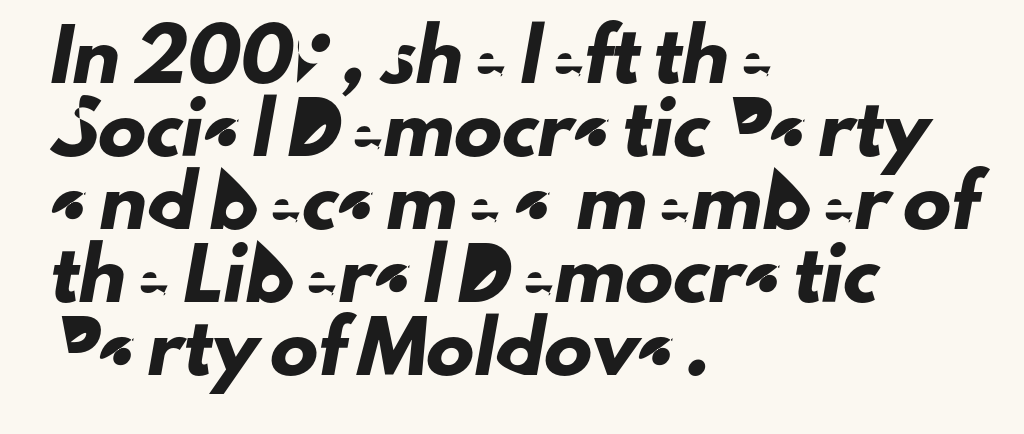
The designer left line spacing at the default. The glyphs are unaccompanied by any horizontal stroke below them. Does the type have serifs? No, each stem ends abruptly. The face used here is proportionally spaced, like ordinary book or web type. The face used here is rendered with its standard letterfit. Which margin do the lines hug? The left one — the right edge is uneven.
